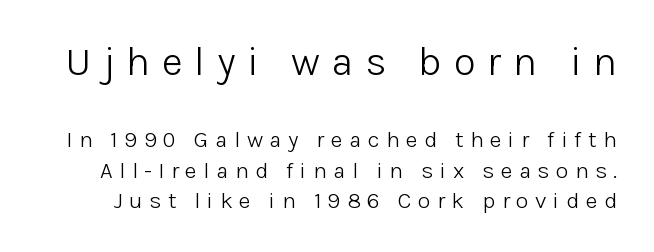
These lines are rendered in a variable-pitch font. Compared with a typical body face, this is equally light or lighter still. Regular leading. Look at the bottom of the vertical strokes: they stop flat, with no serifs. Nobody drew a line under any word here.
